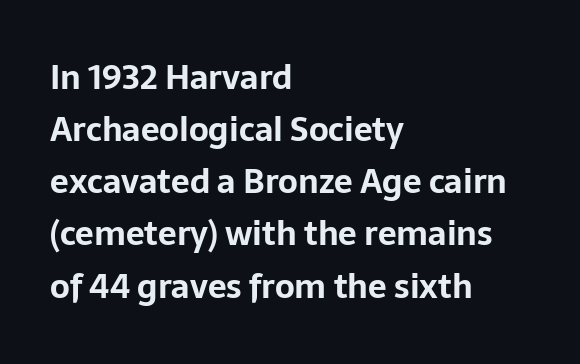
The letters sit at their default tracking, neither squeezed nor spread. Do the letters lean? They stand straight. Think of a printed novel: that variable character pitch is what you see here. Observe the absence of serifs on each vertical stroke in this sample.
